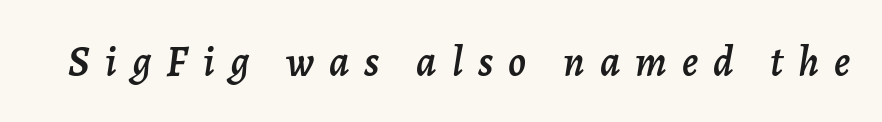
The image shows 42 px text type, italic (leaning right); set unusually wide letter spacing (+0.36 em), not underlined; low stroke contrast and a medium x-height.
